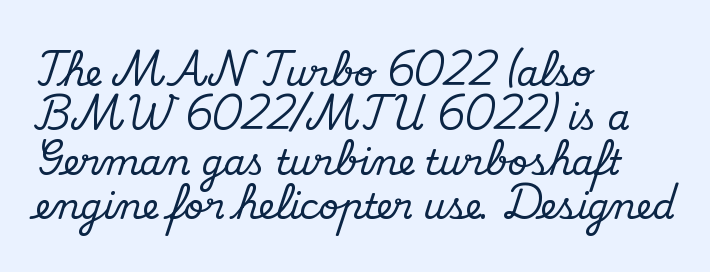
The image shows 35 px serif type; set left-aligned, normal line spacing (1.27x), normal letter spacing, not underlined; medium stroke contrast and a small x-height.
